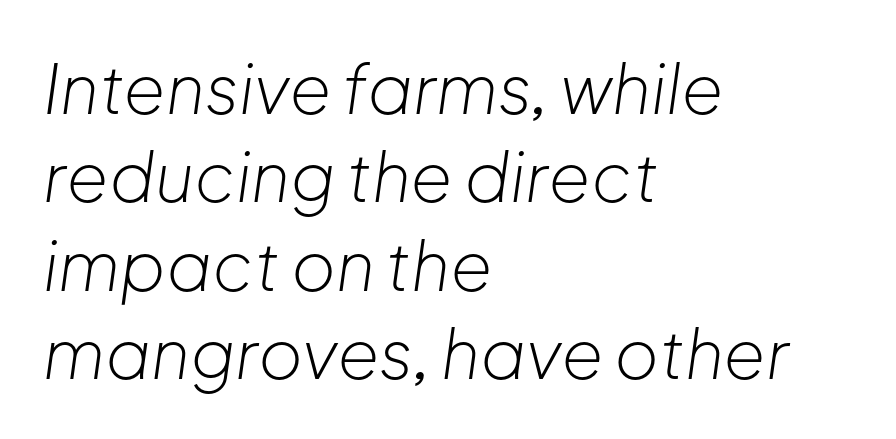
The image shows 68 px light type, italic (leaning right); set left-aligned, normal line spacing (1.3x), normal letter spacing, not underlined; low stroke contrast and a medium x-height.
